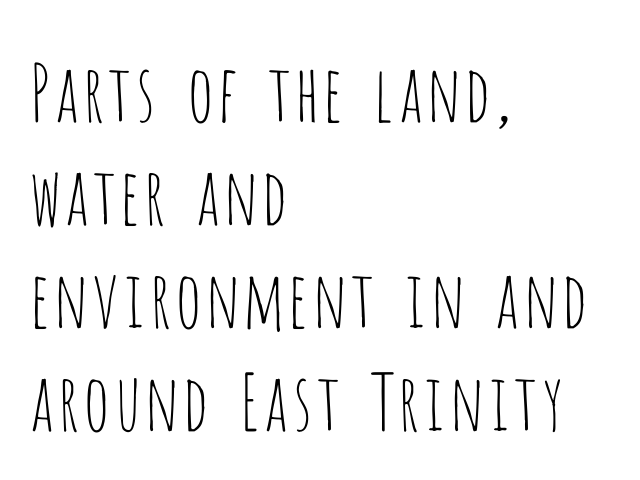
Each letter keeps its own natural width here, so spacing adapts to shape. The specimen reads as upright at a glance. One glance says typical: line gaps are just what's usual. This rendering uses left alignment, leaving the right contour irregular.
